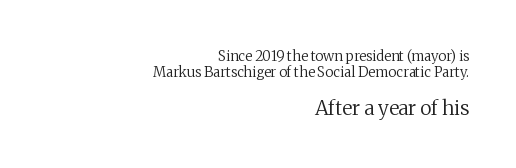
{"italic": "no", "bold": "no", "underline": "no", "align": "right", "line_spacing": "tight", "line_spacing_ratio": 1.13, "letter_spacing": "normal", "letter_spacing_em": 0.0, "larger_block": "second", "size_ratio": 1.43, "glyph_px": 20}
